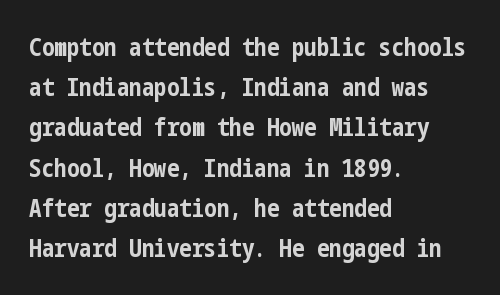
The image shows 25 px bold type, upright; set left-aligned, normal line spacing (1.61x), normal letter spacing, not underlined.
